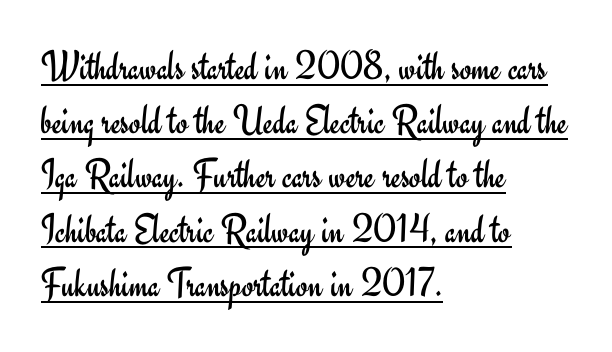
The image shows 42 px regular-weight sans-serif type; set left-aligned, normal line spacing (1.29x), normal letter spacing, underlined; low stroke contrast and a small x-height.
